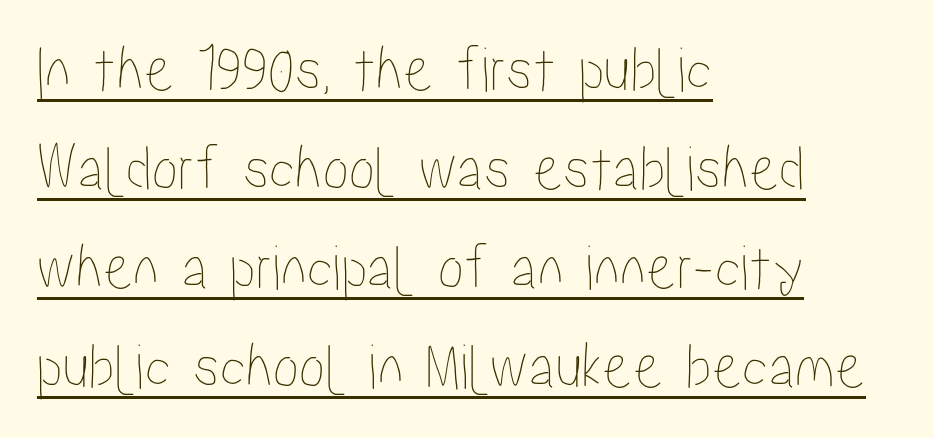
Q: Is the text italic (slanted)? A: No, it is upright.
Q: Is the text underlined? A: Yes.
Q: How is the paragraph aligned? A: Left-aligned.
Q: Is the spacing between letters normal or unusually wide? A: Normal.
Q: Is the spacing between lines tight, normal or loose? A: Normal.
Q: Width (condensed, normal, or wide)? A: Condensed.
Q: Stroke contrast? A: Low.
Q: x-height? A: Medium.
Q: Monospaced? A: No.
